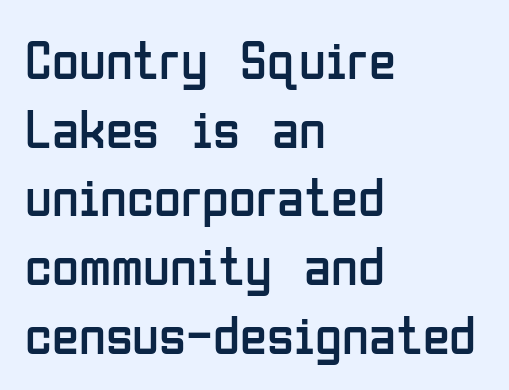
The image shows 55 px regular-weight, condensed sans-serif type, upright; set left-aligned, normal line spacing (1.25x), normal letter spacing, not underlined; low stroke contrast and a medium x-height.
